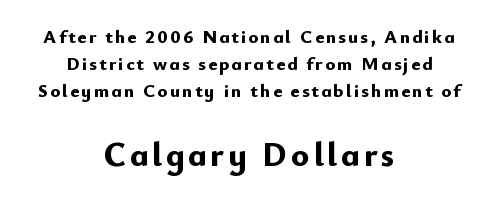
{"serif": "no", "italic": "no", "bold": "yes", "weight": "bold", "width": "normal", "stroke_contrast": "low", "x_height": "small", "monospaced": "no", "underline": "no", "align": "center", "line_spacing": "normal", "line_spacing_ratio": 1.41, "larger_block": "second", "size_ratio": 1.79, "glyph_px": 34}
